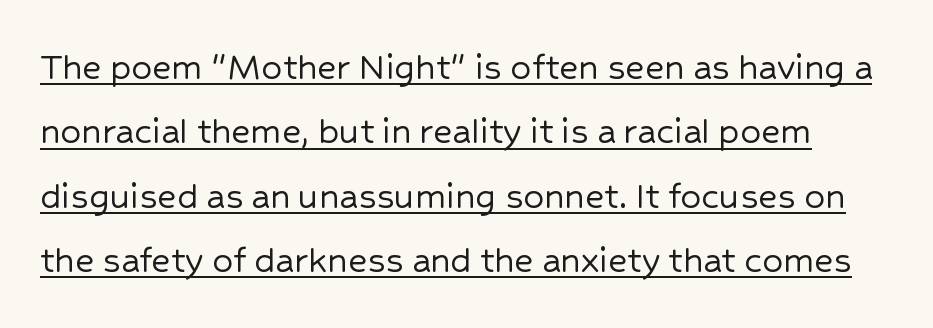
The image shows 41 px sans-serif type, upright; set normal line spacing (1.57x), normal letter spacing, underlined; low stroke contrast and a medium x-height.
